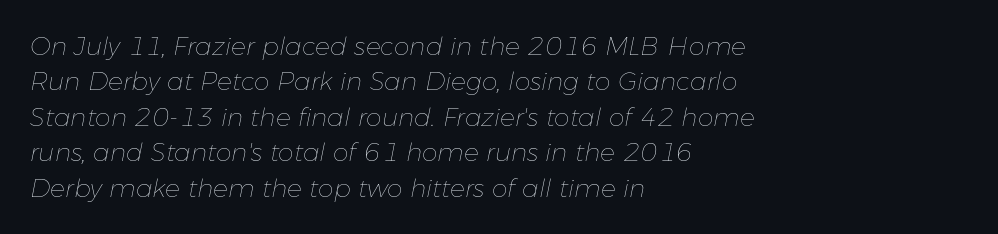
In terms of posture, this sample is oblique. Evenly set lines give the paragraph a standard silhouette. Glyph-to-glyph distance matches everyday printed text. The space beneath each line is pristine and unruled. The paragraph has a hard left edge and a soft right edge. No extra ink here — the face is not bold.
